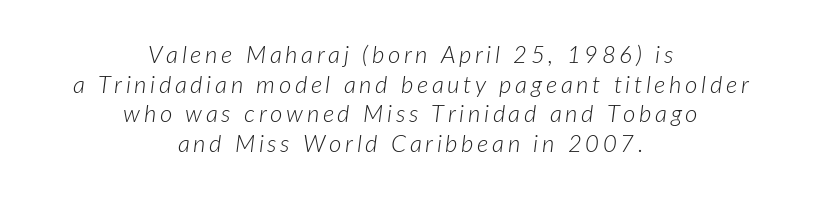
Heft: none added — not bold. The string is rendered with underlining switched off. A centered setting, common on invitations and titles, is used for this passage. Italic? Definitely — the glyphs are oblique.
